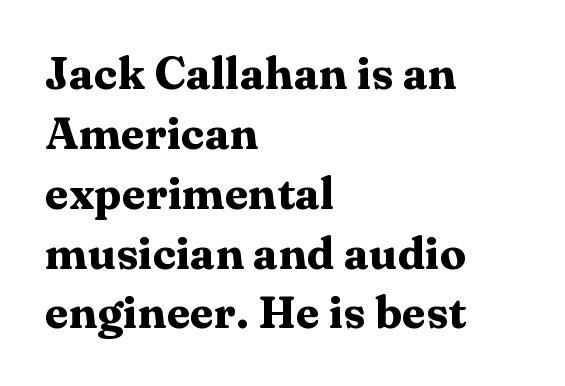
{"serif": "yes", "italic": "no", "bold": "yes", "weight": "heavy", "width": "wide", "stroke_contrast": "medium", "x_height": "medium", "monospaced": "no", "underline": "no", "align": "left", "line_spacing": "normal", "line_spacing_ratio": 1.36, "letter_spacing": "normal", "letter_spacing_em": 0.0, "glyph_px": 44}
